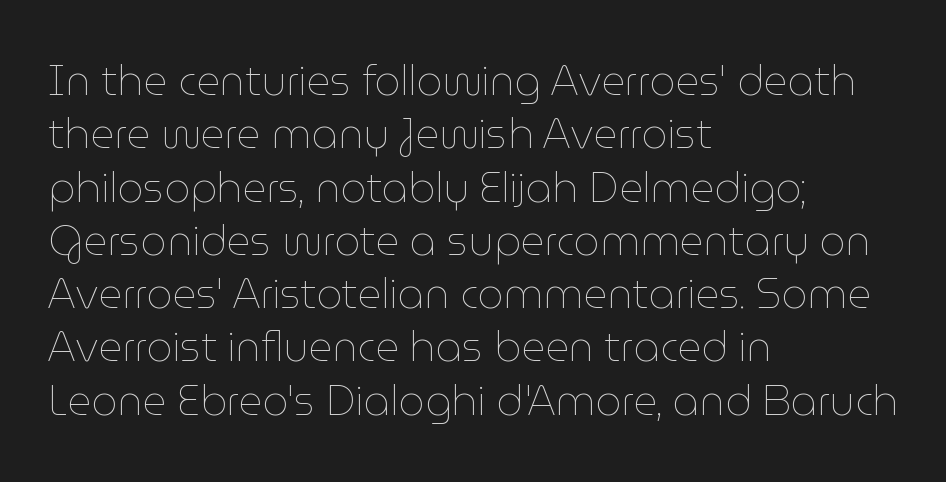
The image shows 41 px thin type, upright; set left-aligned, normal line spacing (1.3x), normal letter spacing, not underlined; low stroke contrast and a medium x-height.
